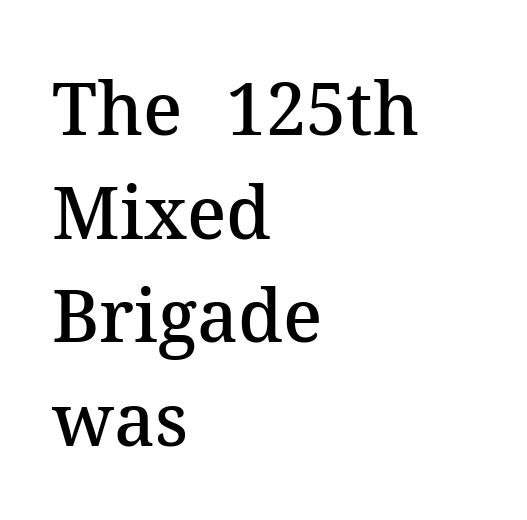
{"serif": "yes", "italic": "no", "bold": "semi", "weight": "semibold", "width": "normal", "stroke_contrast": "medium", "x_height": "medium", "monospaced": "no", "underline": "no", "align": "left", "line_spacing": "normal", "line_spacing_ratio": 1.44, "letter_spacing": "normal", "letter_spacing_em": 0.0, "glyph_px": 72}
